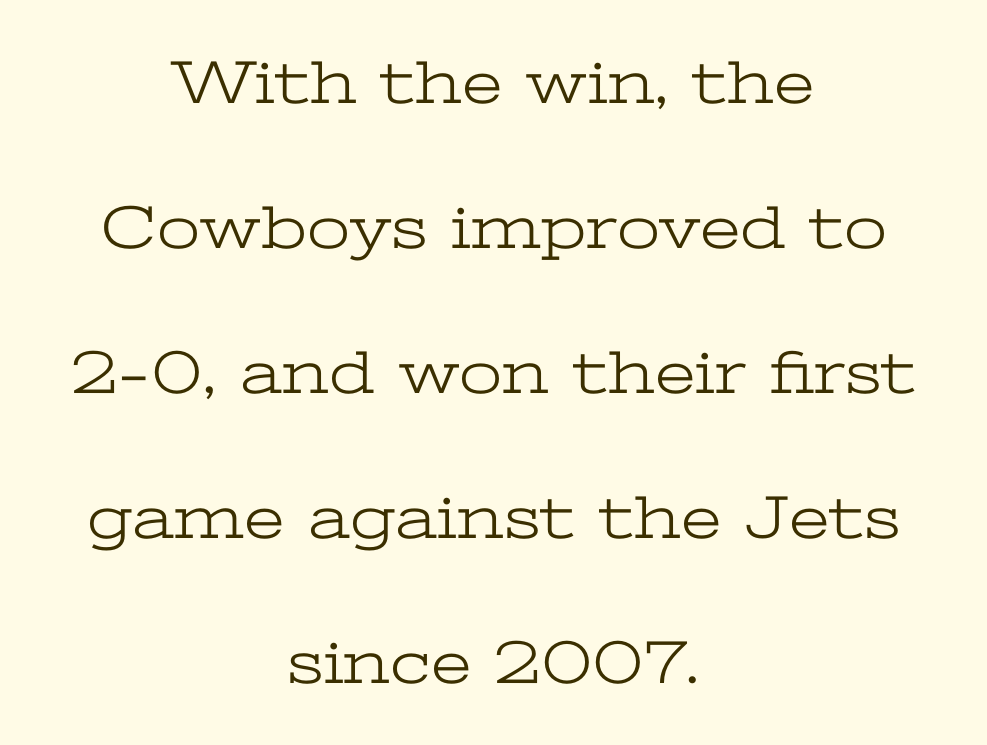
{"serif": "yes", "italic": "no", "bold": "no", "weight": "light", "width": "wide", "stroke_contrast": "low", "x_height": "medium", "monospaced": "no", "underline": "no", "align": "center", "line_spacing": "loose", "line_spacing_ratio": 2.34, "letter_spacing": "normal", "letter_spacing_em": 0.0, "glyph_px": 62}
